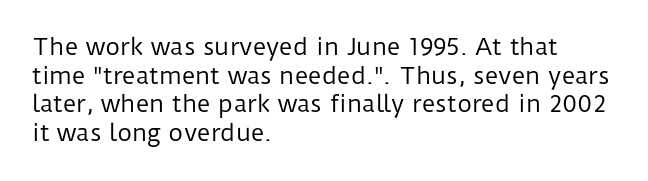
Q: Is the text bold? A: No.
Q: Is the text italic (slanted)? A: No, it is upright.
Q: Is the text underlined? A: No.
Q: How is the paragraph aligned? A: Left-aligned.
Q: Is the spacing between letters normal or unusually wide? A: Normal.
Q: Is the spacing between lines tight, normal or loose? A: Normal.
